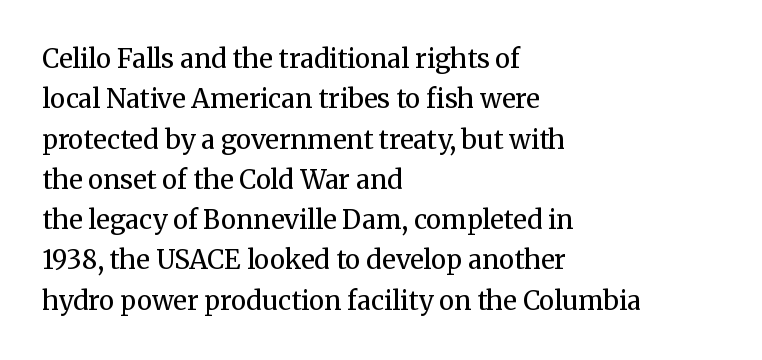
The image shows 26 px text type, upright; set left-aligned, normal line spacing (1.55x), normal letter spacing, not underlined.
